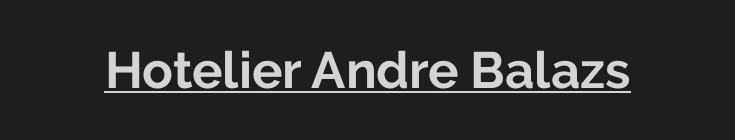
Q: Is the text bold? A: Yes.
Q: Is the text italic (slanted)? A: No, it is upright.
Q: Is the typeface a serif or a sans-serif typeface? A: Sans-serif.
Q: Is the text underlined? A: Yes.
Q: Is the spacing between letters normal or unusually wide? A: Normal.
Q: Width (condensed, normal, or wide)? A: Normal.
Q: Stroke contrast? A: Low.
Q: x-height? A: Medium.
Q: Monospaced? A: No.
